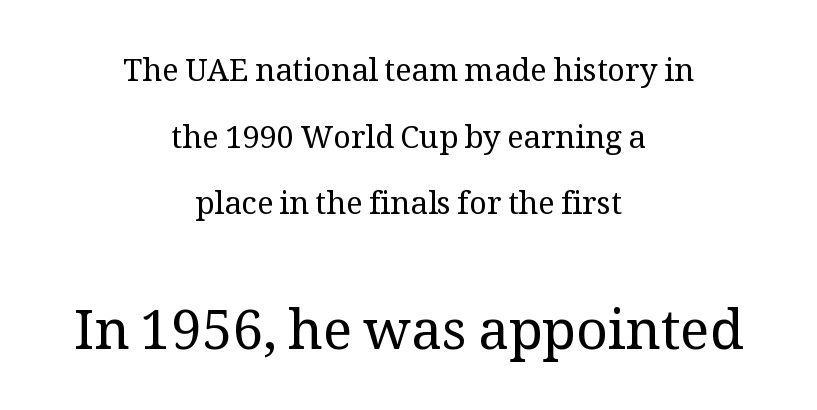
{"serif": "yes", "italic": "no", "bold": "no", "weight": "regular", "width": "normal", "stroke_contrast": "medium", "x_height": "medium", "monospaced": "no", "underline": "no", "align": "center", "line_spacing": "loose", "line_spacing_ratio": 2.15, "letter_spacing": "normal", "letter_spacing_em": 0.0, "larger_block": "second", "size_ratio": 1.77, "glyph_px": 55}
